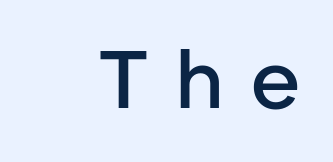
The image shows 80 px semibold sans-serif type, upright; set right-aligned, unusually wide letter spacing (+0.33 em), not underlined; low stroke contrast and a medium x-height.
